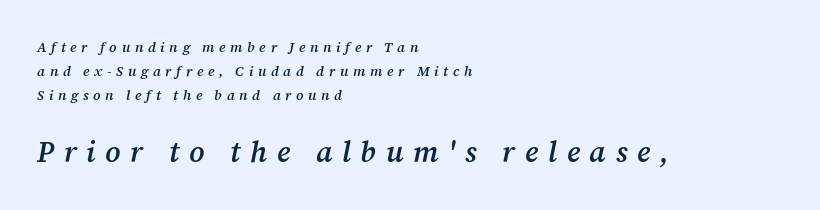
Q: Is the text bold? A: Semi-bold.
Q: Is the text italic (slanted)? A: Yes, it leans right by about 12 degrees.
Q: Is the typeface a serif or a sans-serif typeface? A: Serif.
Q: Is the text underlined? A: No.
Q: How is the paragraph aligned? A: Left-aligned.
Q: Is the spacing between letters normal or unusually wide? A: Unusually wide.
Q: Which block of text is set in a larger size, the first (top) or the second (bottom)? A: The second (bottom) one.
Q: Width (condensed, normal, or wide)? A: Normal.
Q: Stroke contrast? A: Medium.
Q: x-height? A: Medium.
Q: Monospaced? A: No.
